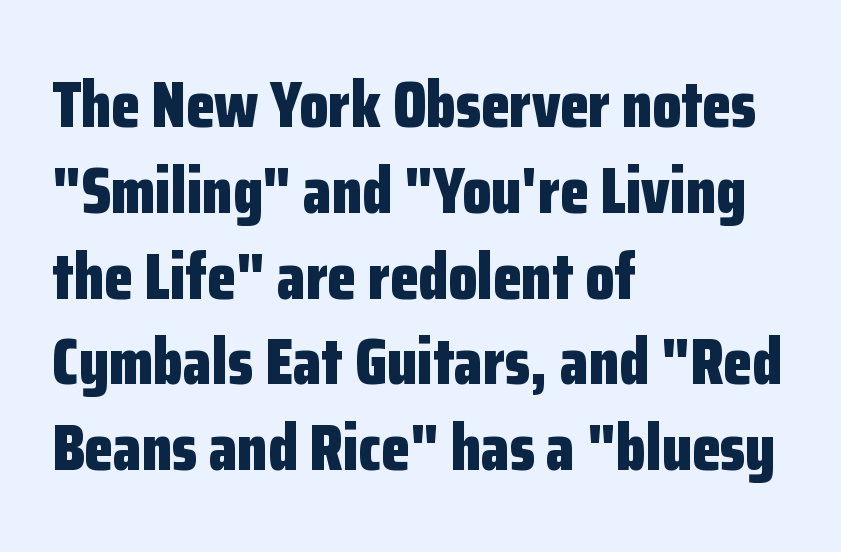
The zone under the glyphs is completely vacant. The letters sit at their default tracking, neither squeezed nor spread. Spacing verdict: proportional, widths tailored to each character. Line starts are locked; line ends wander. Every stem runs plumb, perpendicular to the baseline. Nope, no serifs anywhere on these letters.
